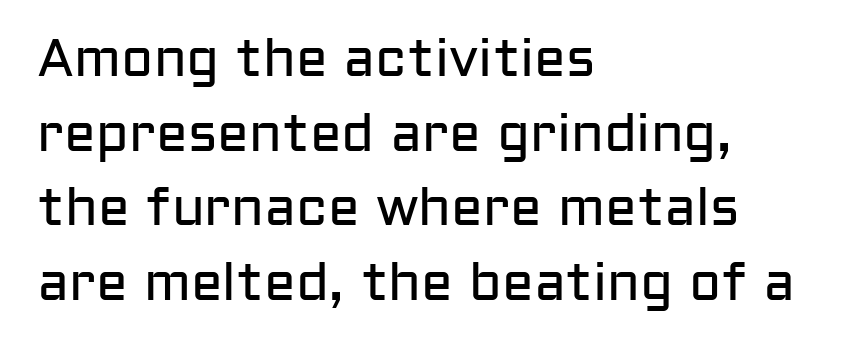
The image shows 53 px regular-weight sans-serif type, upright; set left-aligned, normal line spacing (1.41x), normal letter spacing, not underlined; low stroke contrast and a medium x-height.
